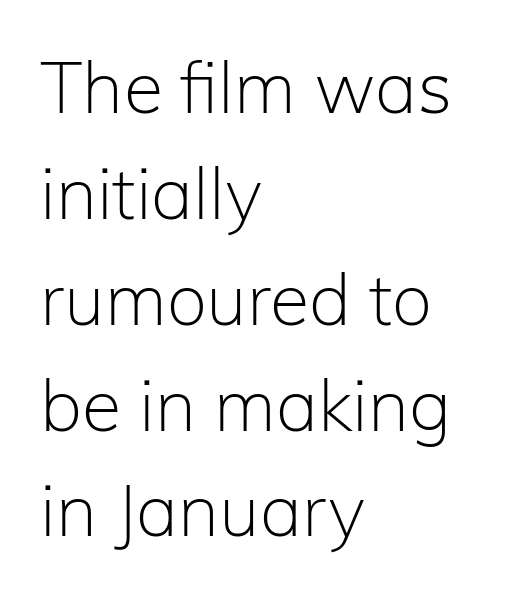
Q: Is the text bold? A: No.
Q: Is the text italic (slanted)? A: No, it is upright.
Q: Is the typeface a serif or a sans-serif typeface? A: Sans-serif.
Q: Is the text underlined? A: No.
Q: How is the paragraph aligned? A: Left-aligned.
Q: Is the spacing between letters normal or unusually wide? A: Normal.
Q: Is the spacing between lines tight, normal or loose? A: Normal.
Q: Width (condensed, normal, or wide)? A: Normal.
Q: Stroke contrast? A: Low.
Q: x-height? A: Medium.
Q: Monospaced? A: No.
